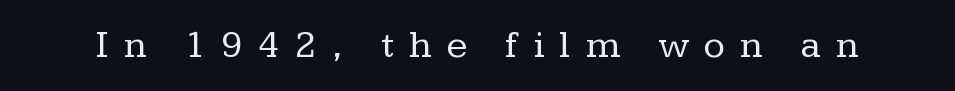
Do the characters align in a grid? No, the font is proportional. Posture: vertical. The passage shown is not bold in any degree. Here the glyphs are tracked loosely, breaking word shapes into spaced letters. Letterform terminals end in serifs throughout the passage. The gap between lines stays unmarked.
